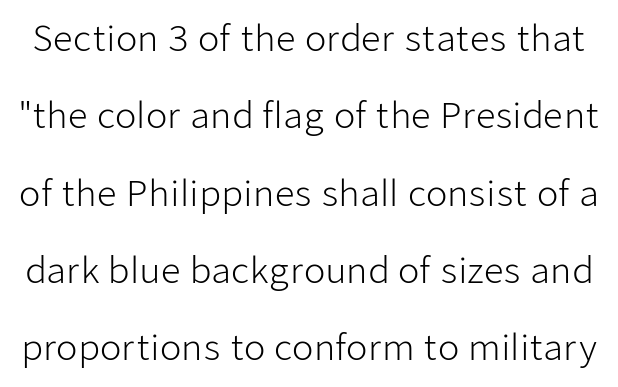
The letters sit at their default tracking, neither squeezed nor spread. Note the varied advance widths — an 'i' is clearly narrower than an 'm'. Has an underline been added? It has not. The lettering holds an erect, upright posture throughout. Summary of vertical rhythm: relaxed, with wide interline spacing.
